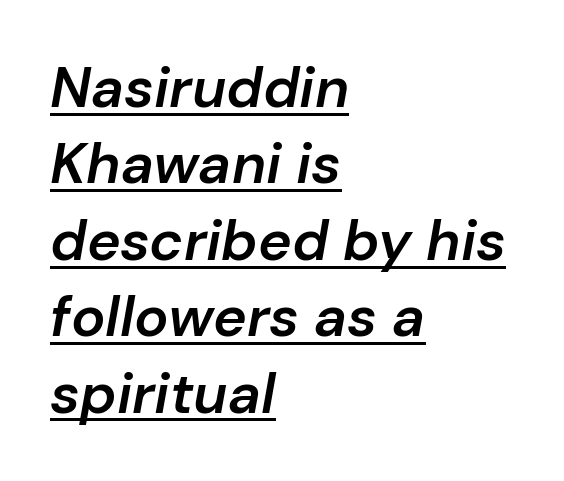
{"italic": "yes", "lean": "right", "slant_degrees": 10, "bold": "semi", "weight": "semibold", "width": "normal", "stroke_contrast": "low", "x_height": "medium", "monospaced": "no", "underline": "yes", "align": "left", "line_spacing": "normal", "line_spacing_ratio": 1.34, "letter_spacing": "normal", "letter_spacing_em": 0.0, "glyph_px": 57}
